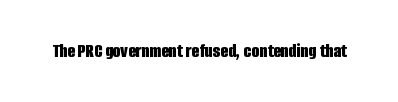
The rendering keeps characters at their native spacing. Underlining? Definitely not there. Nope, not italic — everything's standing straight. Set as a true bold cut, around the 700 mark.
